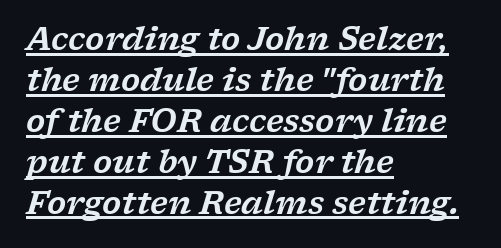
Check the space under the baseline: a stroke is drawn there. These lines are rendered in a variable-pitch font. One-word summary of the alignment: left. Caption: standard tracking, unaltered. Normally led — the rows are evenly, conventionally spaced.
